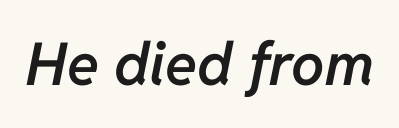
The image shows 59 px semibold type, italic (leaning right); set normal letter spacing, not underlined; low stroke contrast and a medium x-height.
